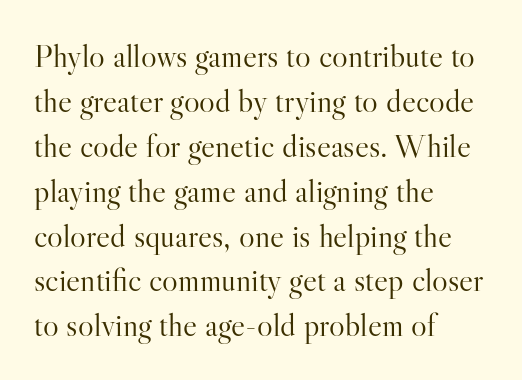
{"serif": "yes", "italic": "no", "bold": "no", "weight": "light", "width": "normal", "stroke_contrast": "high", "x_height": "small", "monospaced": "no", "underline": "no", "align": "left", "line_spacing": "normal", "line_spacing_ratio": 1.36, "letter_spacing": "normal", "letter_spacing_em": 0.0, "glyph_px": 33}
